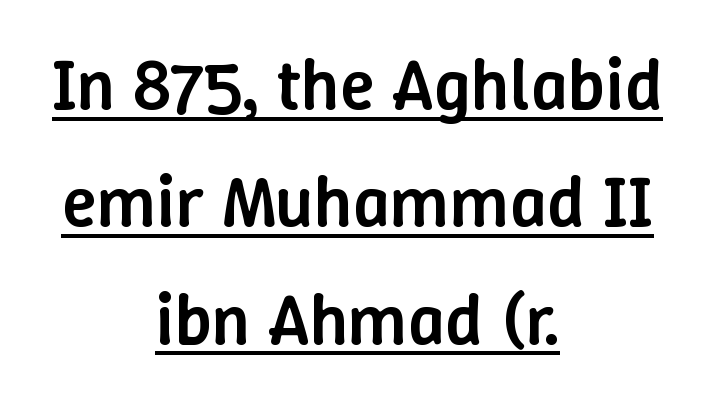
You can tell it's not italic because the verticals are truly vertical. Firm but not heavy-handed strokes: this text is semibold. What stands out about the letter spacing? Nothing — it is the standard amount. Proportional: the letters do not fall into vertical columns. Like a heading marked for emphasis, these lines bear an underscore. Teacher's note: observe the equal gaps on both sides — that is centered alignment.
